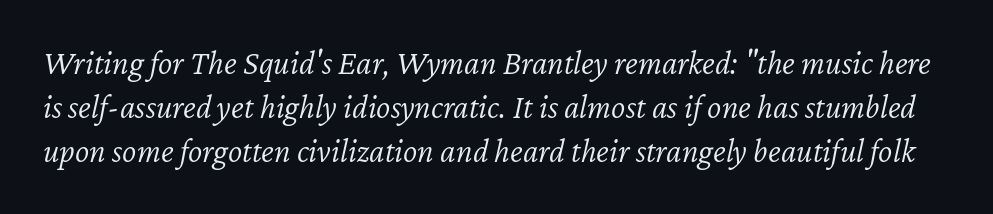
{"italic": "yes", "lean": "right", "slant_degrees": 12, "bold": "no", "weight": "light", "width": "normal", "stroke_contrast": "low", "x_height": "medium", "monospaced": "no", "underline": "no", "line_spacing": "normal", "line_spacing_ratio": 1.3, "letter_spacing": "normal", "letter_spacing_em": 0.0, "glyph_px": 34}
